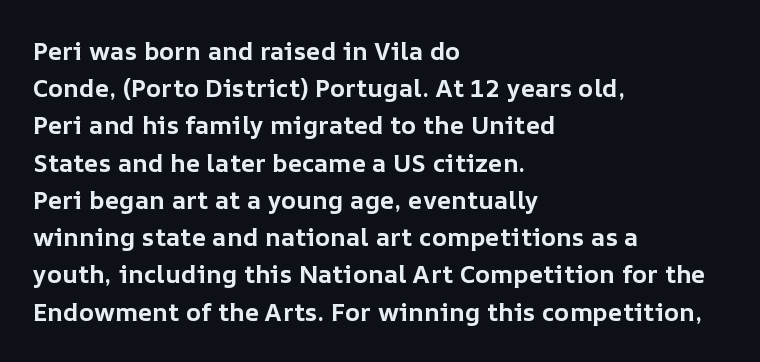
{"italic": "no", "bold": "yes", "underline": "no", "align": "left", "line_spacing": "normal", "line_spacing_ratio": 1.49, "letter_spacing": "normal", "letter_spacing_em": 0.0, "glyph_px": 25}
